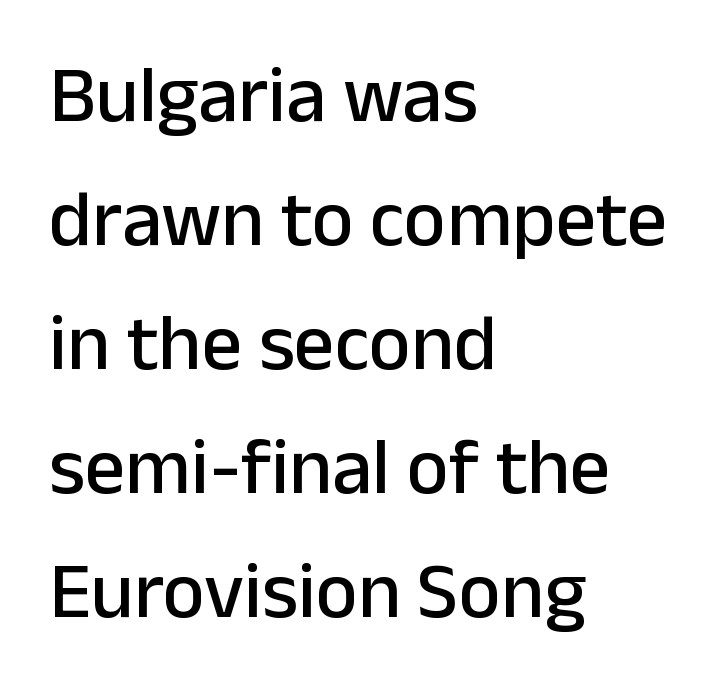
{"serif": "no", "italic": "no", "width": "normal", "stroke_contrast": "low", "x_height": "medium", "monospaced": "no", "underline": "no", "align": "left", "line_spacing": "normal", "line_spacing_ratio": 1.55, "letter_spacing": "normal", "letter_spacing_em": 0.0, "glyph_px": 80}
